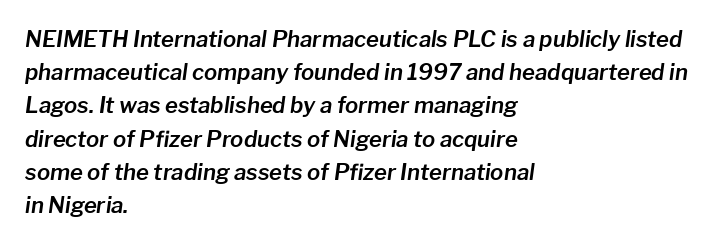
Nobody touched the tracking dial on this one. An italicized treatment has been applied to the whole sample. Descenders hang freely into open space. Leading matches the norm, producing a regular column.
